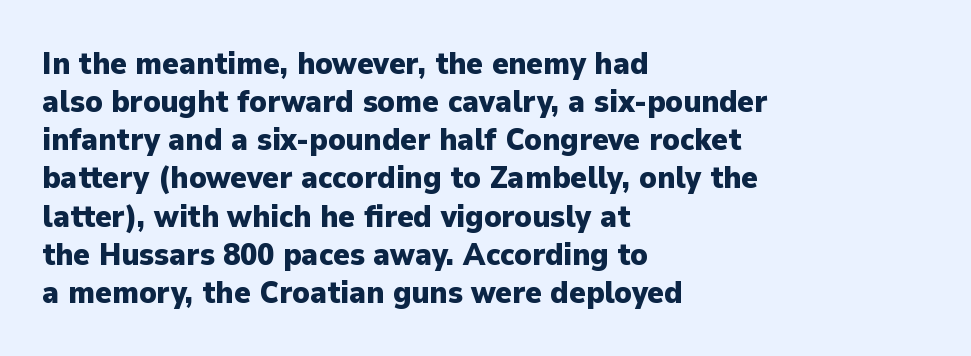
Check the space under the baseline: it is left empty. Casual observation: everything's shoved over to the left. A sans-serif font was chosen for this passage. A typesetter would call this proportional, since set widths differ per character. The face used here has the dense, thick strokes of a bold.
